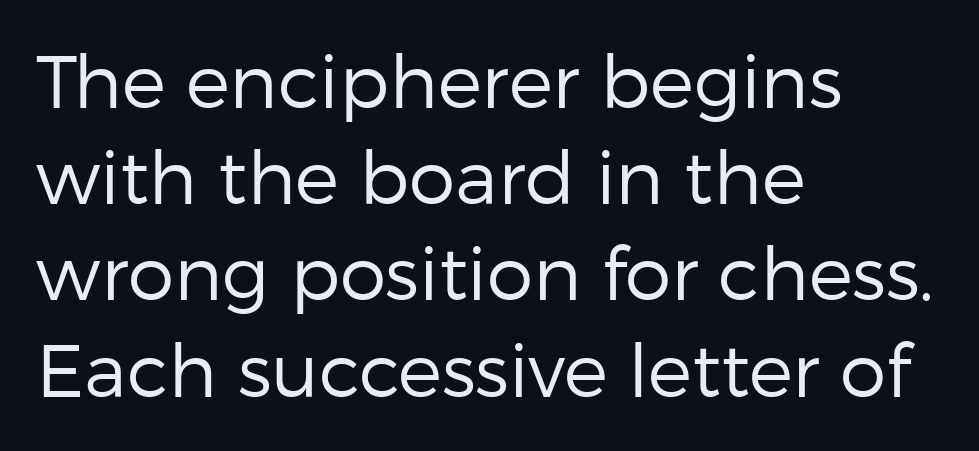
The passage shown is typed in a proportional face where columns would drift. Letter spacing: default. Does the copy run flush right? No — it runs flush left. On a weight scale, this lands at 450 or below. Characters remain perfectly vertical along every line. Leading matches the norm, producing a regular column.
